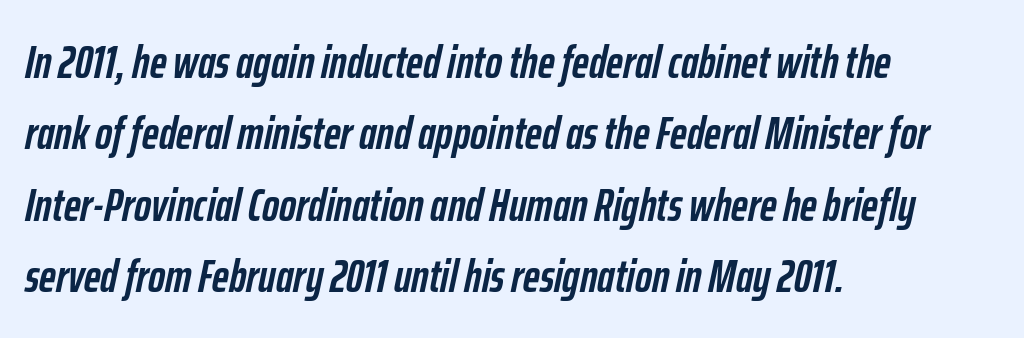
{"italic": "yes", "lean": "right", "slant_degrees": 12, "bold": "yes", "weight": "semibold", "width": "condensed", "stroke_contrast": "low", "x_height": "medium", "monospaced": "no", "underline": "no", "align": "left", "line_spacing": "normal", "line_spacing_ratio": 1.55, "letter_spacing": "normal", "letter_spacing_em": 0.0, "glyph_px": 46}
